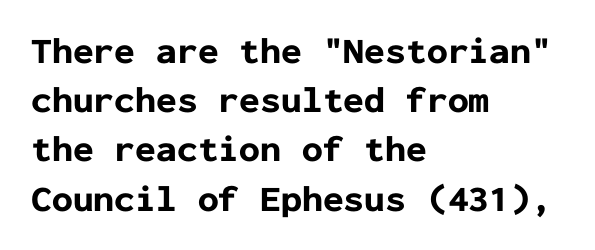
The image shows 37 px bold sans-serif type, upright, monospaced; set left-aligned, normal line spacing (1.33x), normal letter spacing, not underlined; low stroke contrast and a medium x-height.
